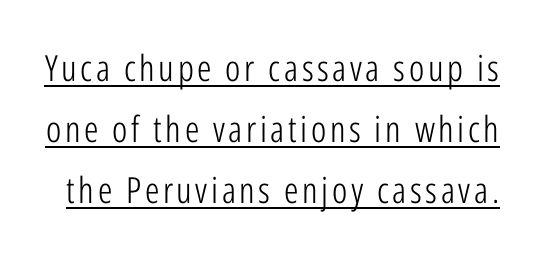
Emphasis is given by a line drawn under the lettering. Letterform terminals end flat and unadorned throughout the passage. Spacing verdict: proportional, widths tailored to each character. These glyphs show unthickened strokes, regular width or finer.
